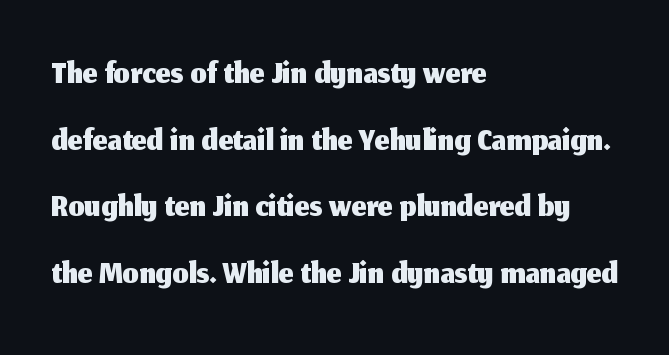
Q: Is the text italic (slanted)? A: No, it is upright.
Q: Is the typeface a serif or a sans-serif typeface? A: Sans-serif.
Q: Is the text underlined? A: No.
Q: How is the paragraph aligned? A: Left-aligned.
Q: Is the spacing between letters normal or unusually wide? A: Normal.
Q: Is the spacing between lines tight, normal or loose? A: Normal.
Q: Width (condensed, normal, or wide)? A: Normal.
Q: Stroke contrast? A: Medium.
Q: x-height? A: Medium.
Q: Monospaced? A: No.
